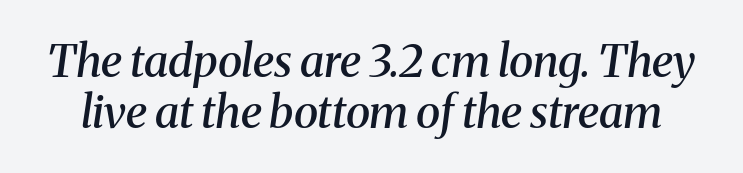
The image shows 45 px semibold serif type, italic (leaning right); set tight line spacing (1.13x), normal letter spacing, not underlined; medium stroke contrast and a medium x-height.
